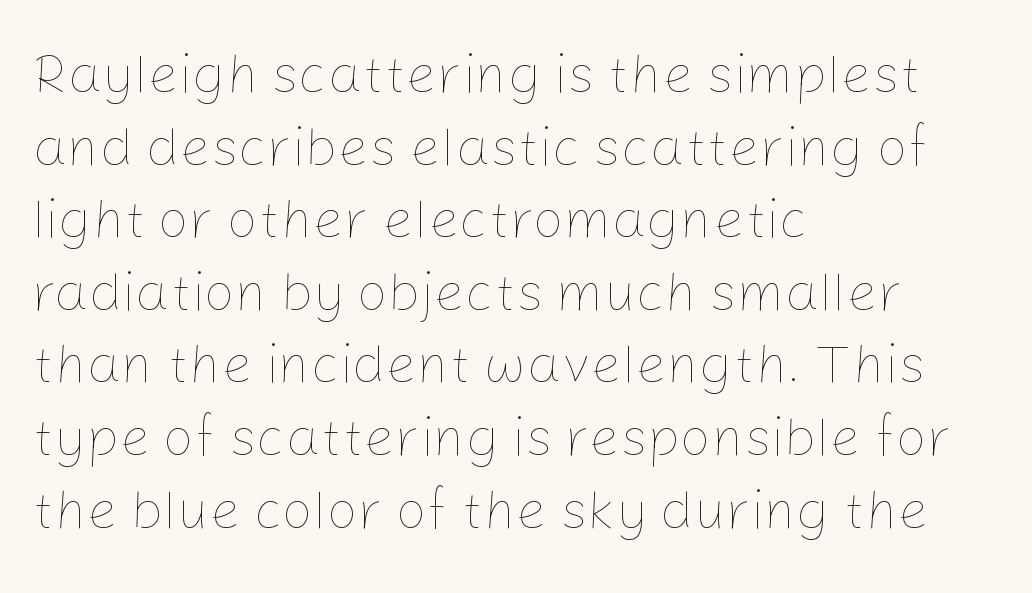
The image shows 55 px thin type, upright; set left-aligned, normal line spacing (1.32x), normal letter spacing, not underlined; low stroke contrast and a medium x-height.
